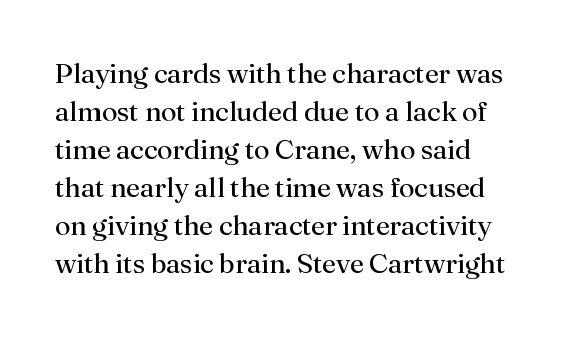
{"serif": "yes", "italic": "no", "bold": "no", "weight": "regular", "width": "normal", "stroke_contrast": "medium", "x_height": "small", "monospaced": "no", "underline": "no", "align": "left", "line_spacing": "normal", "line_spacing_ratio": 1.36, "letter_spacing": "normal", "letter_spacing_em": 0.0, "glyph_px": 28}
